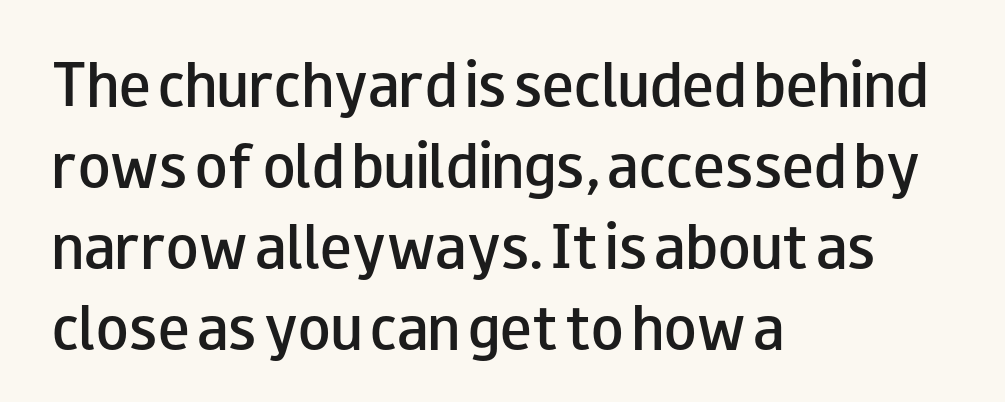
The image shows 53 px semibold, wide sans-serif type, upright; set left-aligned, normal line spacing (1.53x), normal letter spacing, not underlined; low stroke contrast and a small x-height.
